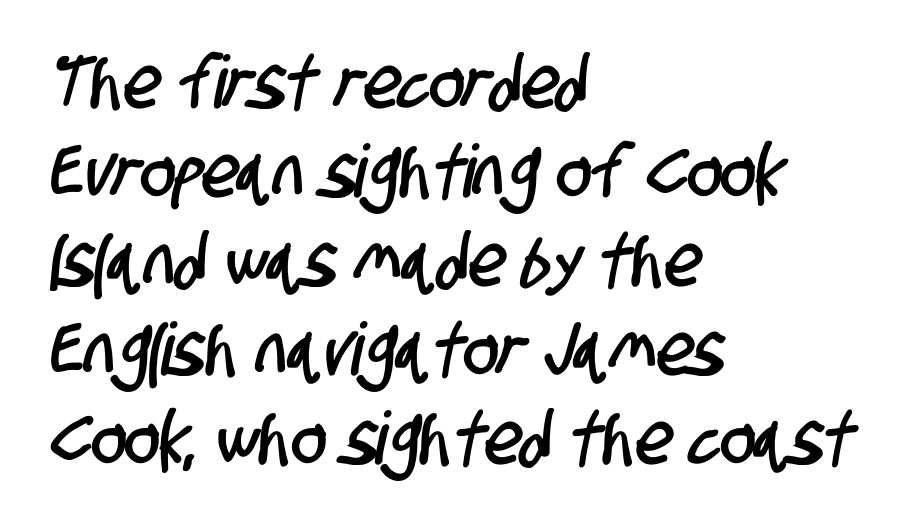
The image shows 73 px condensed sans-serif type; set left-aligned, line spacing 1.22x, normal letter spacing, not underlined; low stroke contrast and a large x-height.
